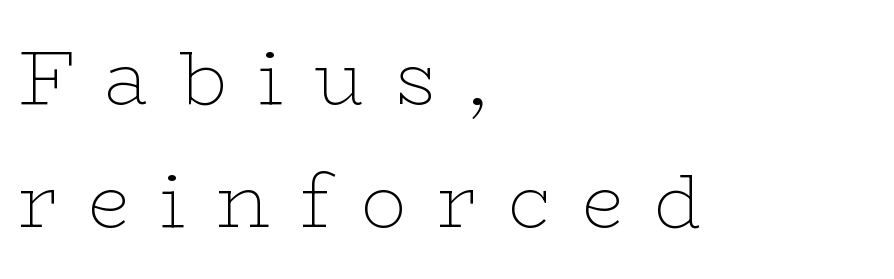
{"serif": "yes", "italic": "no", "bold": "no", "weight": "thin", "width": "wide", "stroke_contrast": "low", "x_height": "medium", "monospaced": "no", "underline": "no", "align": "left", "line_spacing": "normal", "line_spacing_ratio": 1.62, "letter_spacing": "wide", "letter_spacing_em": 0.4, "glyph_px": 76}
